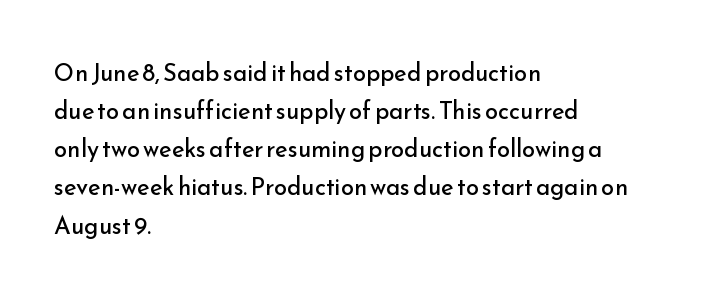
Q: Is the text bold? A: No.
Q: Is the text italic (slanted)? A: No, it is upright.
Q: Is the text underlined? A: No.
Q: How is the paragraph aligned? A: Left-aligned.
Q: Is the spacing between letters normal or unusually wide? A: Normal.
Q: Is the spacing between lines tight, normal or loose? A: Normal.
